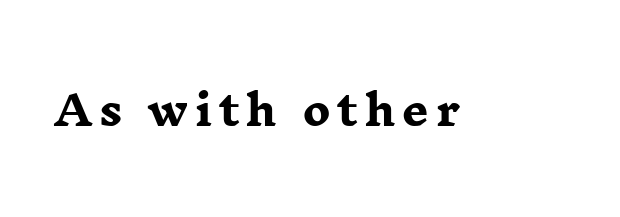
Pretty heavy lettering here — definitely bold. The space beneath each line is pristine and unruled. The passage shown is typed in a proportional face where columns would drift. Posture: upright roman. Font category for this specimen: serif.
